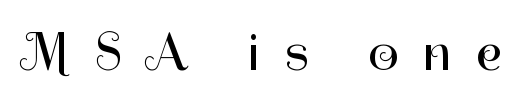
The face used here is proportionally spaced, like ordinary book or web type. A quiet, ordinary-to-light weight characterises the typeface. Substantial extra tracking has been applied to these lines. Letters rest on an invisible, unmarked baseline.
